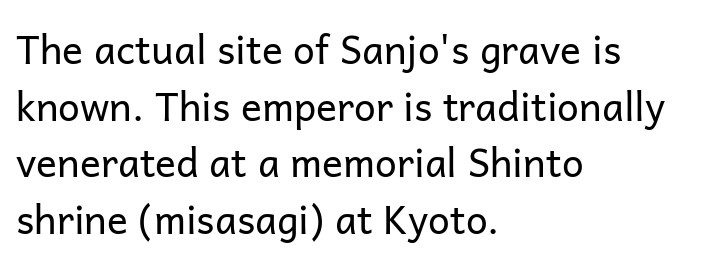
{"serif": "no", "italic": "no", "bold": "no", "weight": "regular", "width": "normal", "stroke_contrast": "low", "x_height": "medium", "monospaced": "no", "underline": "no", "align": "left", "line_spacing": "normal", "line_spacing_ratio": 1.45, "letter_spacing": "normal", "letter_spacing_em": 0.0, "glyph_px": 39}
